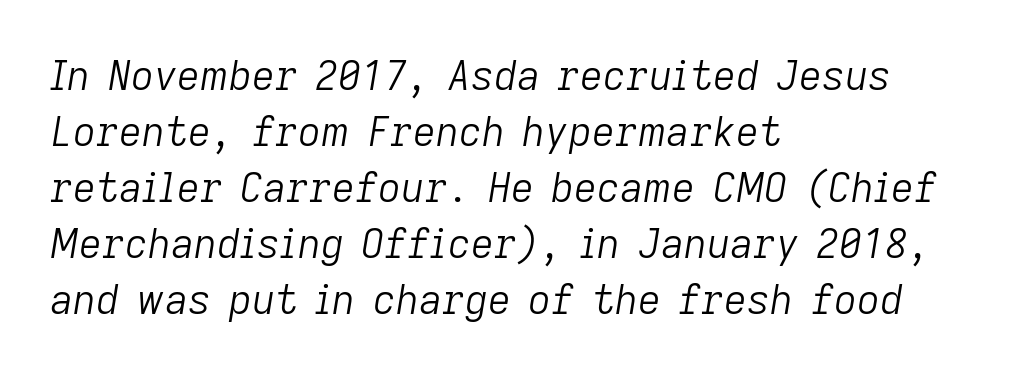
Q: Is the text bold? A: No.
Q: Is the text italic (slanted)? A: Yes, it leans right by about 9 degrees.
Q: Is the text underlined? A: No.
Q: How is the paragraph aligned? A: Left-aligned.
Q: Is the spacing between letters normal or unusually wide? A: Normal.
Q: Is the spacing between lines tight, normal or loose? A: Normal.
Q: Width (condensed, normal, or wide)? A: Normal.
Q: Stroke contrast? A: Low.
Q: x-height? A: Medium.
Q: Monospaced? A: No.
